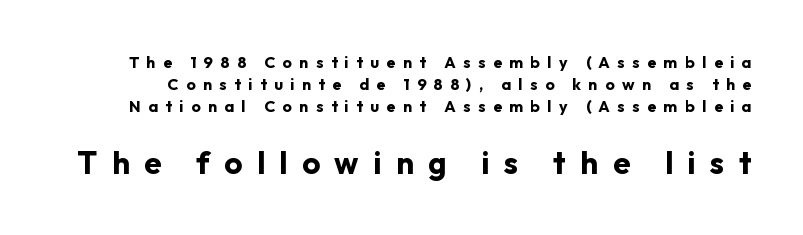
The image shows 31 px bold sans-serif type, upright; set normal line spacing (1.37x), unusually wide letter spacing (+0.47 em), not underlined; the second (bottom) block is 1.94x larger; low stroke contrast and a medium x-height.
